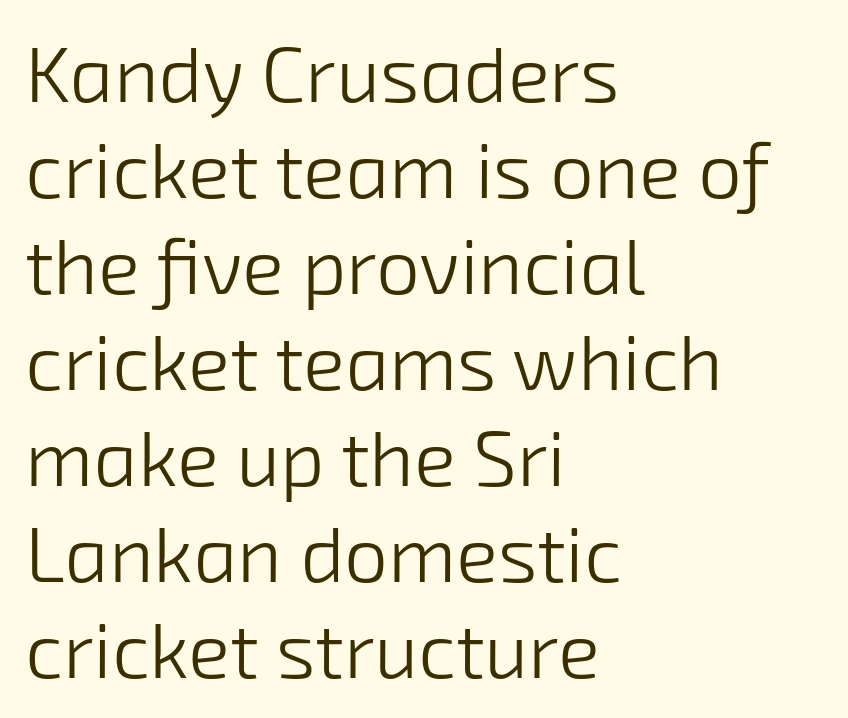
{"serif": "no", "bold": "no", "weight": "light", "width": "normal", "stroke_contrast": "low", "x_height": "medium", "monospaced": "no", "underline": "no", "align": "left", "line_spacing_ratio": 1.23, "letter_spacing": "normal", "letter_spacing_em": 0.0, "glyph_px": 78}
